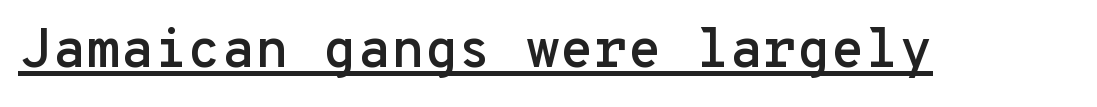
Q: Is the text italic (slanted)? A: No, it is upright.
Q: Is the typeface a serif or a sans-serif typeface? A: Sans-serif.
Q: Is the text underlined? A: Yes.
Q: Is the spacing between letters normal or unusually wide? A: Normal.
Q: Width (condensed, normal, or wide)? A: Normal.
Q: Stroke contrast? A: Low.
Q: x-height? A: Medium.
Q: Monospaced? A: Yes.
